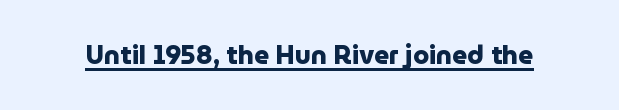
The image shows 26 px bold type, upright; set normal letter spacing, underlined.
